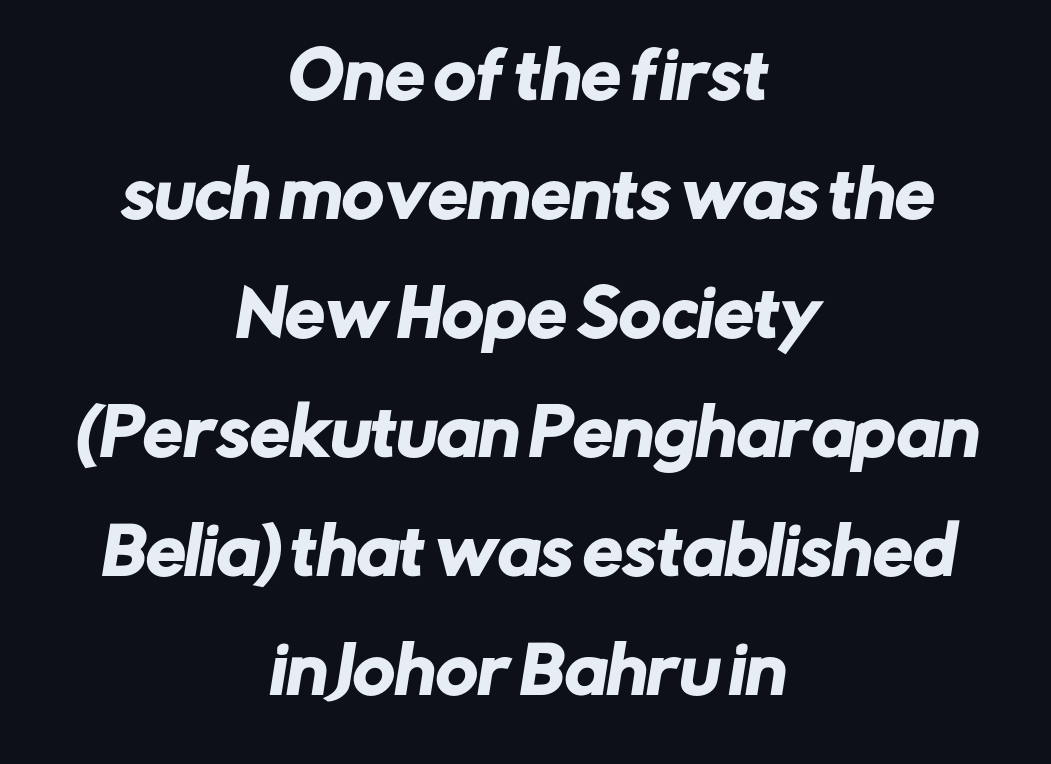
Q: Is the typeface a serif or a sans-serif typeface? A: Sans-serif.
Q: Is the text underlined? A: No.
Q: How is the paragraph aligned? A: Centered.
Q: Is the spacing between letters normal or unusually wide? A: Normal.
Q: Width (condensed, normal, or wide)? A: Normal.
Q: Stroke contrast? A: Low.
Q: x-height? A: Medium.
Q: Monospaced? A: No.
